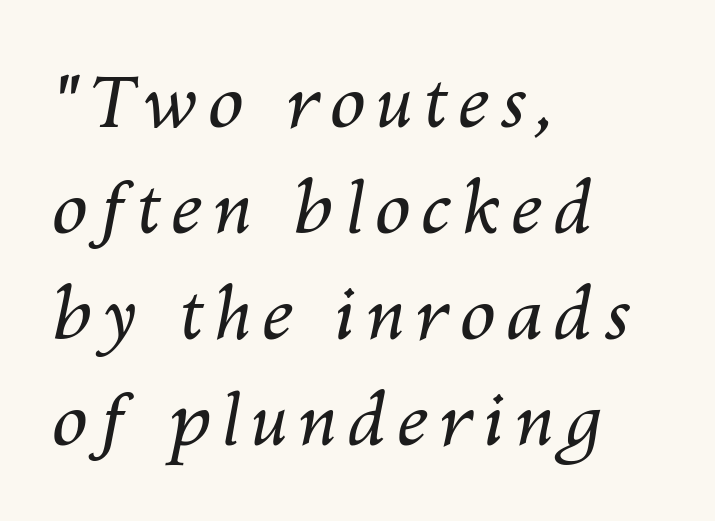
{"italic": "yes", "lean": "right", "slant_degrees": 10, "bold": "no", "weight": "regular", "width": "normal", "stroke_contrast": "medium", "x_height": "medium", "monospaced": "no", "underline": "no", "align": "left", "line_spacing": "normal", "line_spacing_ratio": 1.47, "glyph_px": 72}
